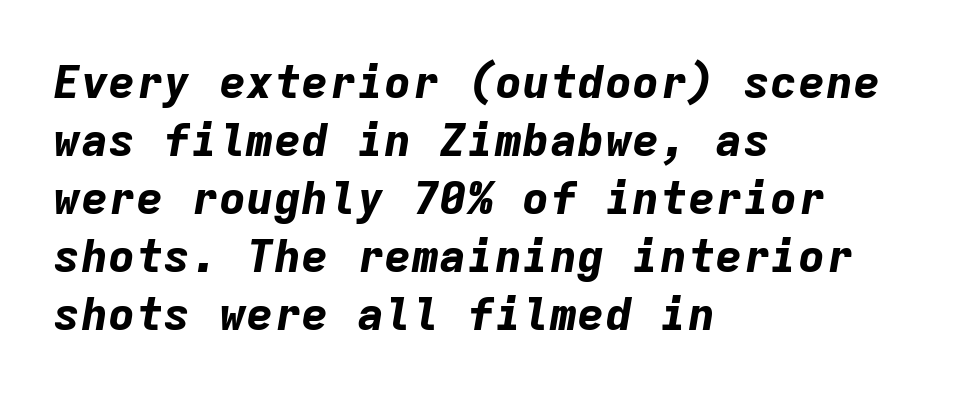
The image shows 46 px bold type, italic (leaning right), monospaced; set left-aligned, normal line spacing (1.26x), normal letter spacing, not underlined; low stroke contrast and a medium x-height.
